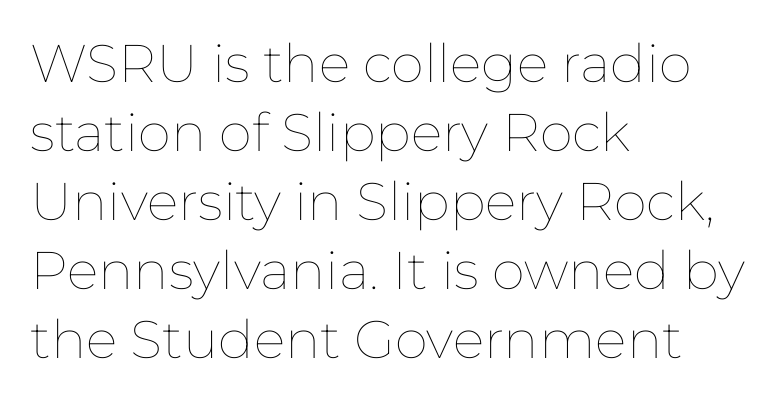
The image shows 53 px thin type, upright; set left-aligned, normal line spacing (1.3x), normal letter spacing, not underlined; low stroke contrast and a medium x-height.
